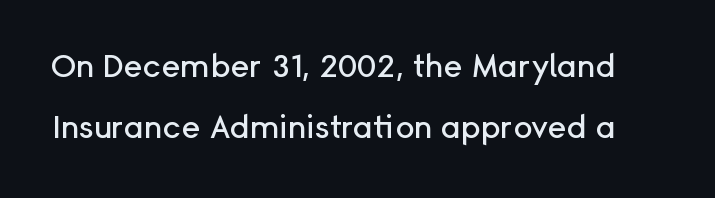
Q: Is the text italic (slanted)? A: No, it is upright.
Q: Is the typeface a serif or a sans-serif typeface? A: Sans-serif.
Q: Is the text underlined? A: No.
Q: Is the spacing between letters normal or unusually wide? A: Normal.
Q: Is the spacing between lines tight, normal or loose? A: Loose.
Q: Width (condensed, normal, or wide)? A: Normal.
Q: Stroke contrast? A: Low.
Q: x-height? A: Medium.
Q: Monospaced? A: No.
